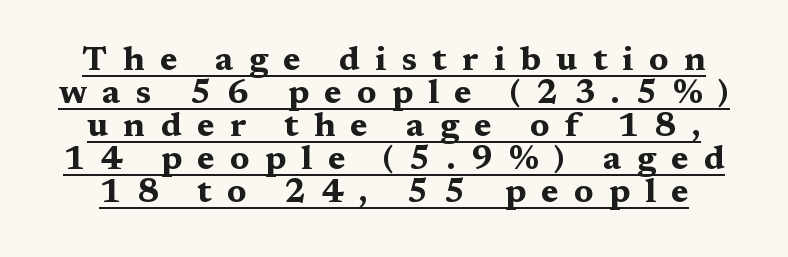
Q: Is the text bold? A: Yes.
Q: Is the text italic (slanted)? A: No, it is upright.
Q: Is the typeface a serif or a sans-serif typeface? A: Serif.
Q: Is the text underlined? A: Yes.
Q: Is the spacing between letters normal or unusually wide? A: Unusually wide.
Q: Is the spacing between lines tight, normal or loose? A: Tight.
Q: Width (condensed, normal, or wide)? A: Wide.
Q: Stroke contrast? A: Medium.
Q: x-height? A: Medium.
Q: Monospaced? A: No.
